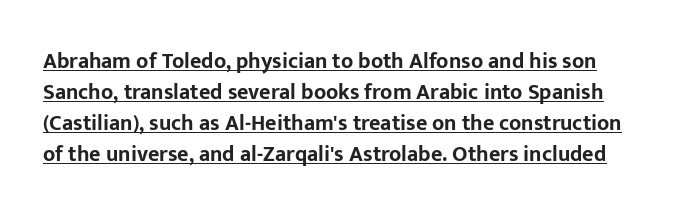
Heavy, bold letterforms. Upright lettering throughout. How are the letters spaced? Ordinarily, with no added tracking. Regular leading.
